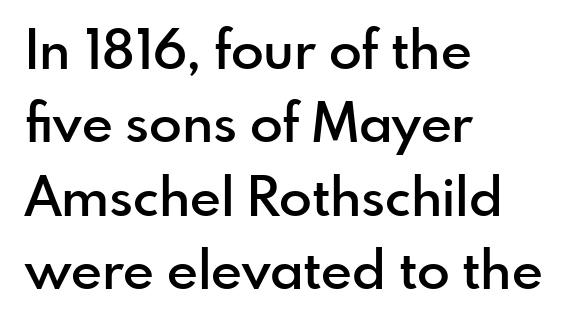
Classification — sans serif. The typesetter chose a ragged-right arrangement here. Only glyphs here, with clear space below each row. Spacing verdict: proportional, widths tailored to each character.
